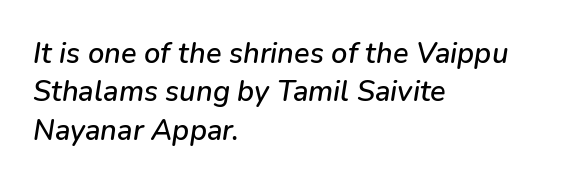
The image shows 29 px text type, italic (leaning right); set left-aligned, normal line spacing (1.32x), normal letter spacing, not underlined; low stroke contrast and a medium x-height.
